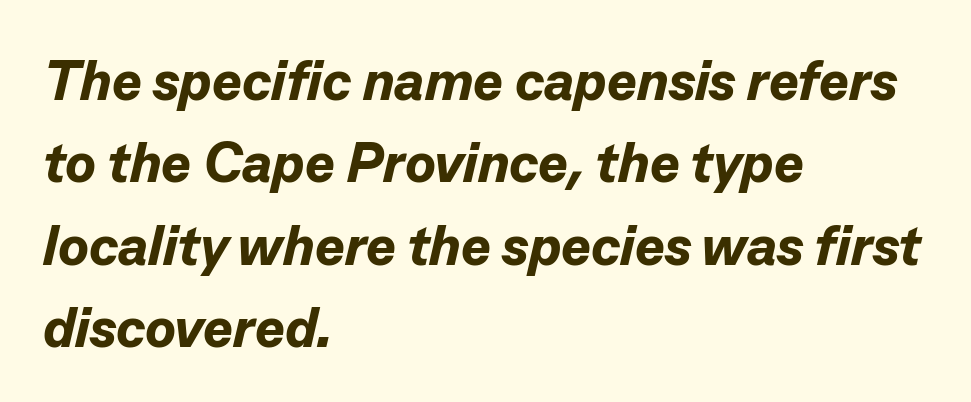
The image shows 56 px bold type, italic (leaning right); set left-aligned, normal line spacing (1.47x), normal letter spacing, not underlined; low stroke contrast and a medium x-height.
